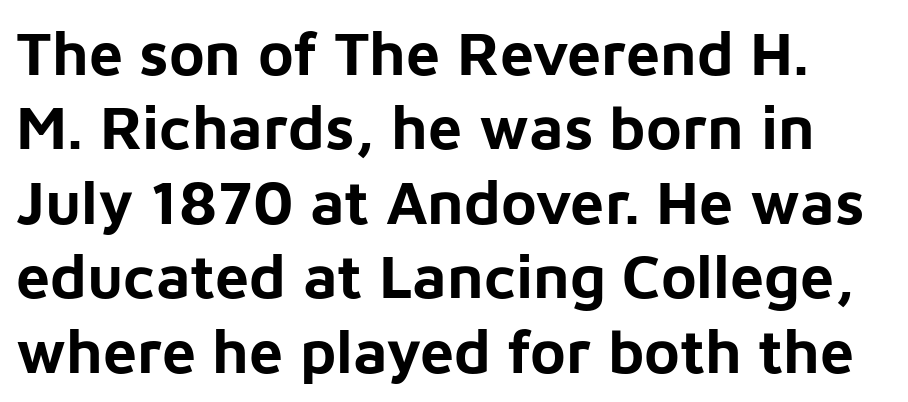
Q: Is the text bold? A: Yes.
Q: Is the text italic (slanted)? A: No, it is upright.
Q: Is the typeface a serif or a sans-serif typeface? A: Sans-serif.
Q: Is the text underlined? A: No.
Q: Is the spacing between letters normal or unusually wide? A: Normal.
Q: Width (condensed, normal, or wide)? A: Normal.
Q: Stroke contrast? A: Low.
Q: x-height? A: Medium.
Q: Monospaced? A: No.
